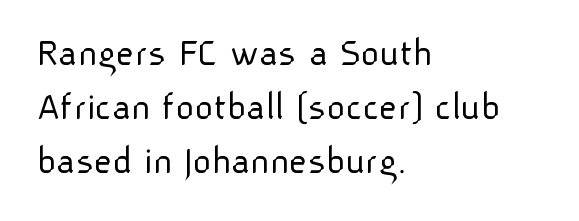
The image shows 40 px light sans-serif type, upright; set left-aligned, normal line spacing (1.35x), normal letter spacing, not underlined; low stroke contrast and a medium x-height.
